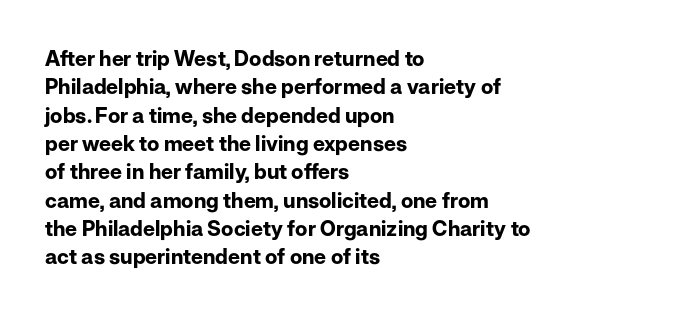
{"italic": "no", "bold": "yes", "underline": "no", "align": "left", "line_spacing": "normal", "line_spacing_ratio": 1.35, "letter_spacing": "normal", "letter_spacing_em": 0.0, "glyph_px": 21}
